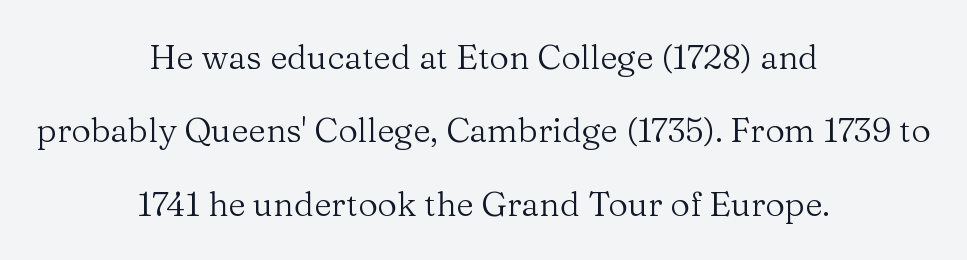
{"serif": "yes", "italic": "no", "bold": "no", "weight": "regular", "width": "normal", "stroke_contrast": "medium", "x_height": "medium", "monospaced": "no", "underline": "no", "align": "center", "line_spacing": "loose", "line_spacing_ratio": 2.16, "letter_spacing": "normal", "letter_spacing_em": 0.0, "glyph_px": 34}
